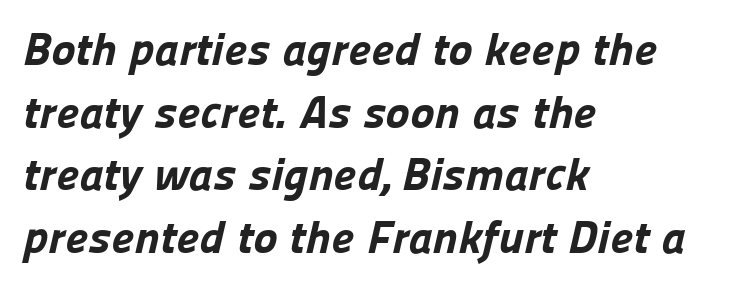
{"serif": "no", "bold": "yes", "weight": "bold", "width": "normal", "stroke_contrast": "low", "x_height": "medium", "monospaced": "no", "underline": "no", "align": "left", "line_spacing": "normal", "line_spacing_ratio": 1.36, "letter_spacing": "normal", "letter_spacing_em": 0.0, "glyph_px": 46}
